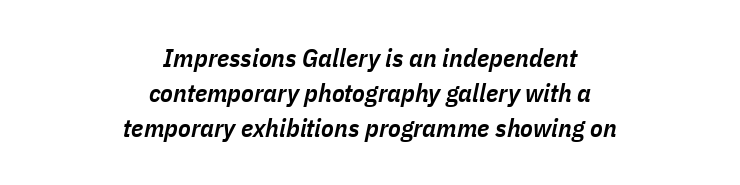
Q: Is the text bold? A: Semi-bold.
Q: Is the text italic (slanted)? A: Yes, it leans right by about 11 degrees.
Q: Is the text underlined? A: No.
Q: How is the paragraph aligned? A: Centered.
Q: Is the spacing between letters normal or unusually wide? A: Normal.
Q: Is the spacing between lines tight, normal or loose? A: Normal.
